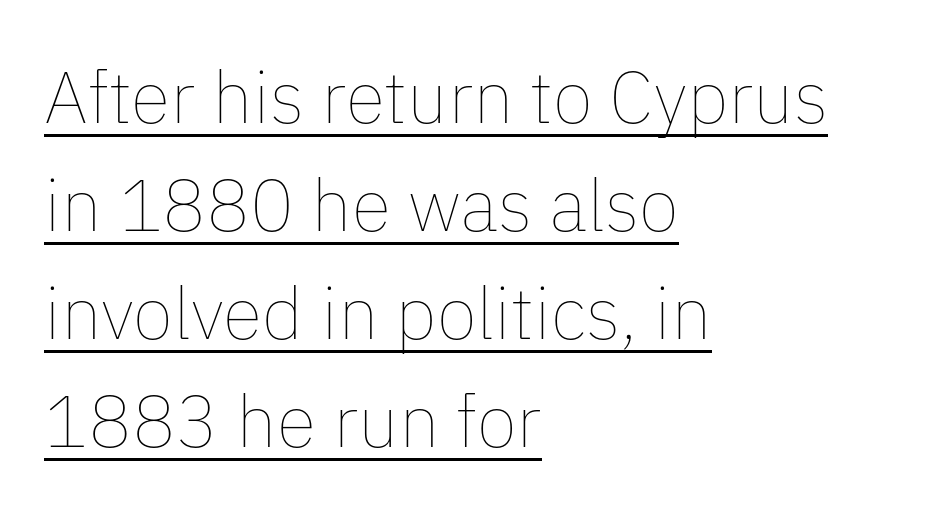
This is not heavy type; no bold has been used. Each letter keeps its own natural width here, so spacing adapts to shape. Observe the ordinary spacing: letters are neighbours, not strangers. The vertical gap from one line to the next is medium.
